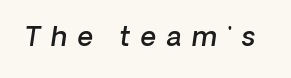
This is the in-between weight designers call semibold or demi. Display-style spreading of the glyphs; the letterfit is very open. The baseline area is clear.
